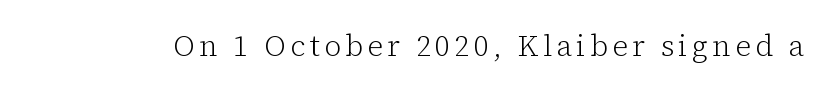
{"serif": "yes", "italic": "no", "bold": "no", "weight": "light", "width": "normal", "stroke_contrast": "low", "x_height": "medium", "monospaced": "no", "underline": "no", "glyph_px": 29}
